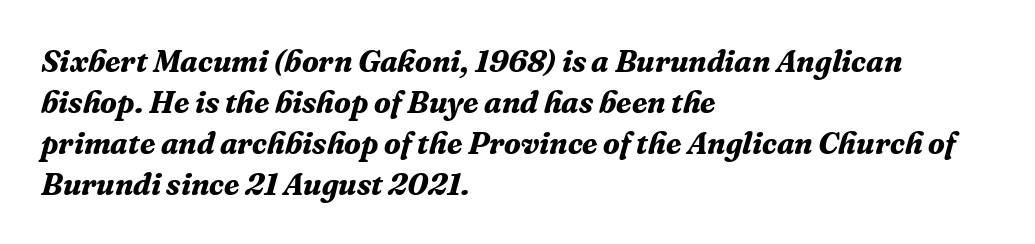
{"serif": "yes", "italic": "yes", "lean": "right", "slant_degrees": 16, "bold": "yes", "weight": "bold", "width": "normal", "stroke_contrast": "medium", "x_height": "medium", "monospaced": "no", "underline": "no", "align": "left", "line_spacing": "normal", "line_spacing_ratio": 1.32, "letter_spacing": "normal", "letter_spacing_em": 0.0, "glyph_px": 31}
